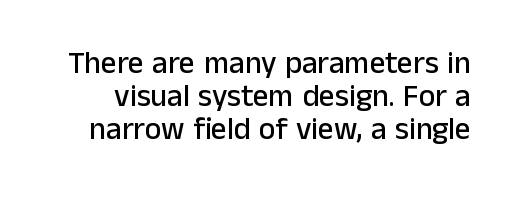
The image shows 31 px sans-serif type, upright; set tight line spacing (1.06x), normal letter spacing, not underlined; low stroke contrast and a medium x-height.
